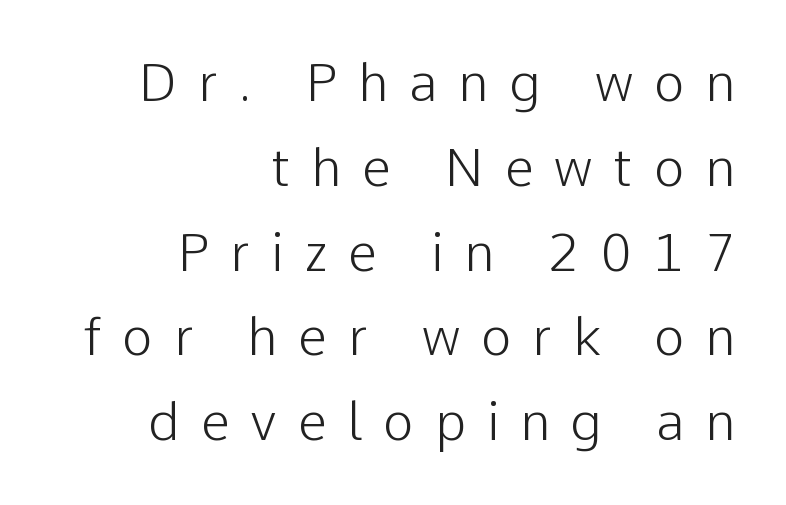
Q: Is the text bold? A: No.
Q: Is the text italic (slanted)? A: No, it is upright.
Q: Is the typeface a serif or a sans-serif typeface? A: Sans-serif.
Q: Is the text underlined? A: No.
Q: How is the paragraph aligned? A: Right-aligned.
Q: Is the spacing between letters normal or unusually wide? A: Unusually wide.
Q: Is the spacing between lines tight, normal or loose? A: Normal.
Q: Width (condensed, normal, or wide)? A: Normal.
Q: Stroke contrast? A: Low.
Q: x-height? A: Medium.
Q: Monospaced? A: No.
